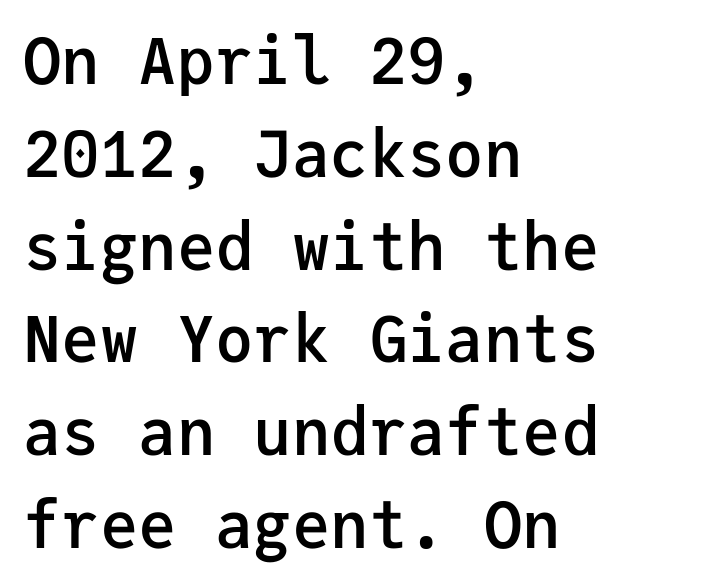
{"serif": "no", "italic": "no", "bold": "semi", "weight": "semibold", "width": "normal", "stroke_contrast": "low", "x_height": "medium", "monospaced": "yes", "underline": "no", "align": "left", "line_spacing": "normal", "line_spacing_ratio": 1.45, "letter_spacing": "normal", "letter_spacing_em": 0.0, "glyph_px": 64}
